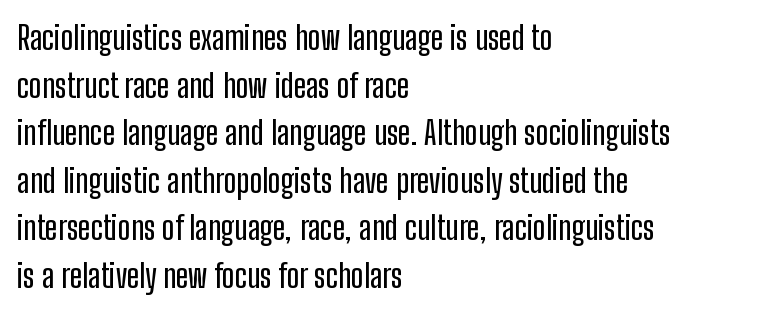
This rendering employs a face without finishing strokes, i.e., a sans-serif. Compared with typical paragraphs, the rows here are spaced about the same. A classic flush-left, rag-right setting is used for this passage. Varying glyph widths throughout — classic text-font behaviour. Tracking here is standard; glyphs follow each other at the usual distance.
